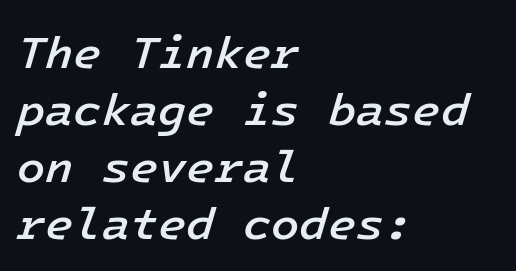
{"italic": "yes", "lean": "right", "slant_degrees": 16, "bold": "semi", "weight": "semibold", "width": "normal", "stroke_contrast": "low", "x_height": "medium", "underline": "no", "align": "left", "line_spacing_ratio": 1.24, "letter_spacing": "normal", "letter_spacing_em": 0.0, "glyph_px": 46}
